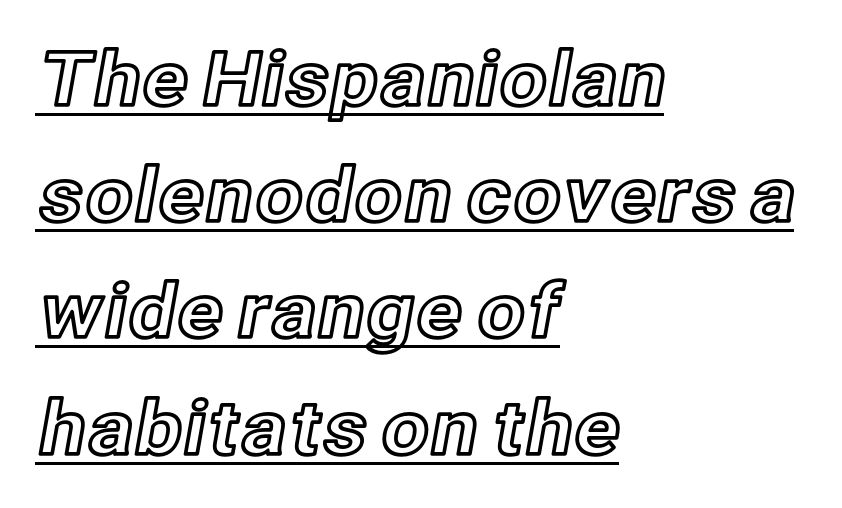
The image shows 75 px text type; set left-aligned, normal line spacing (1.55x), normal letter spacing, underlined; a medium x-height.
